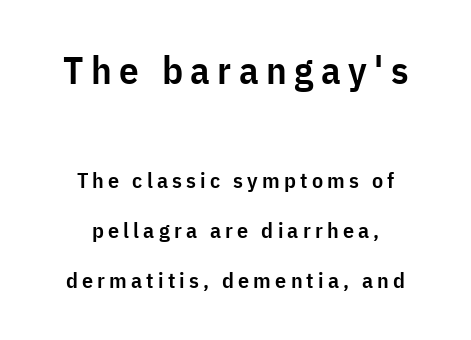
{"serif": "no", "italic": "no", "bold": "semi", "weight": "semibold", "width": "condensed", "stroke_contrast": "low", "x_height": "medium", "monospaced": "no", "underline": "no", "align": "center", "line_spacing": "loose", "line_spacing_ratio": 2.29, "larger_block": "first", "size_ratio": 1.77, "glyph_px": 39}
